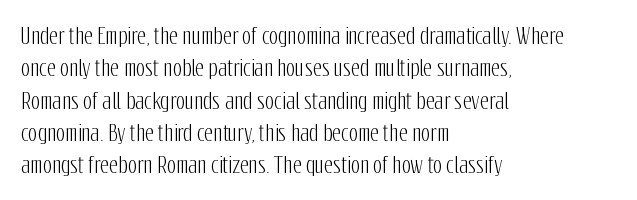
Bare-footed words on every line. The space between consecutive lines is moderate. Caption: standard tracking, unaltered. The lettering holds an erect, upright posture throughout. The text block is weighted toward the left margin, trailing off unevenly rightward.
